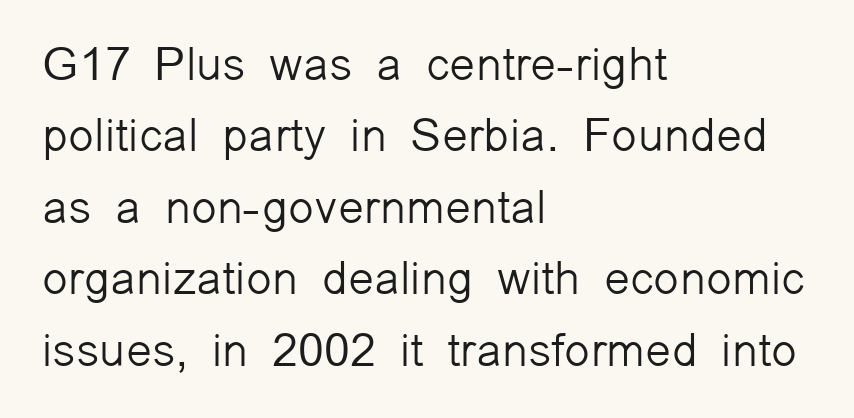
The image shows 47 px light sans-serif type, upright; set left-aligned, normal line spacing (1.52x), normal letter spacing, not underlined; low stroke contrast and a medium x-height.
